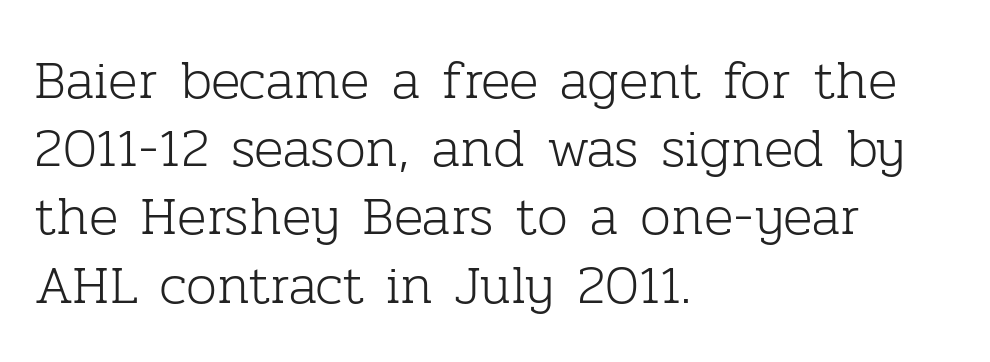
Q: Is the text bold? A: No.
Q: Is the text italic (slanted)? A: No, it is upright.
Q: Is the typeface a serif or a sans-serif typeface? A: Serif.
Q: Is the text underlined? A: No.
Q: How is the paragraph aligned? A: Left-aligned.
Q: Is the spacing between letters normal or unusually wide? A: Normal.
Q: Width (condensed, normal, or wide)? A: Normal.
Q: Stroke contrast? A: Low.
Q: x-height? A: Medium.
Q: Monospaced? A: No.
